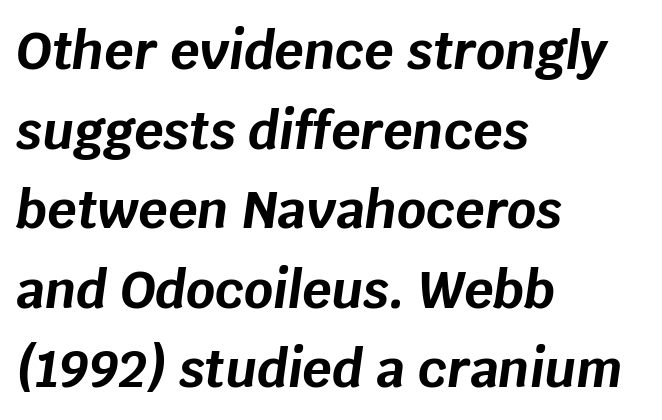
Typeset ragged right — the left edge is the straight one. Yep, that's italic — everything's leaning. Observe the ordinary spacing: letters are neighbours, not strangers. Typographic density is high because the face is bold.
